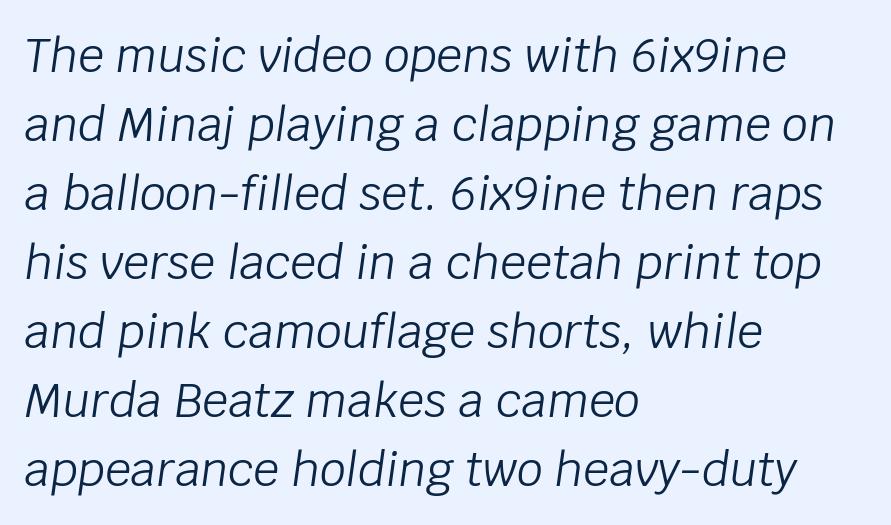
The image shows 46 px light type, italic (leaning right); set left-aligned, normal line spacing (1.5x), normal letter spacing, not underlined; low stroke contrast and a large x-height.
